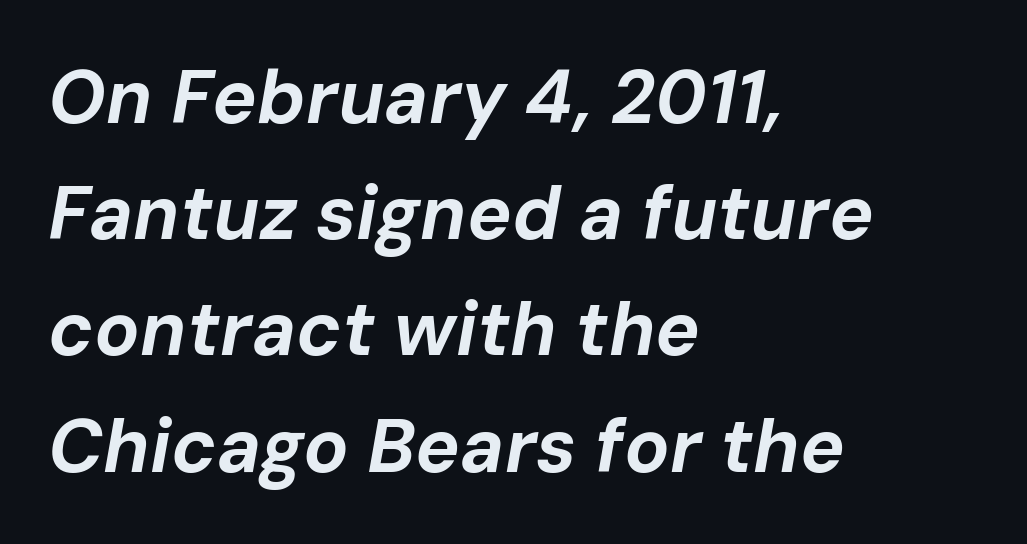
Q: Is the text bold? A: Yes.
Q: Is the text italic (slanted)? A: Yes, it leans right by about 10 degrees.
Q: Is the text underlined? A: No.
Q: How is the paragraph aligned? A: Left-aligned.
Q: Is the spacing between letters normal or unusually wide? A: Normal.
Q: Is the spacing between lines tight, normal or loose? A: Normal.
Q: Width (condensed, normal, or wide)? A: Normal.
Q: Stroke contrast? A: Low.
Q: x-height? A: Medium.
Q: Monospaced? A: No.
